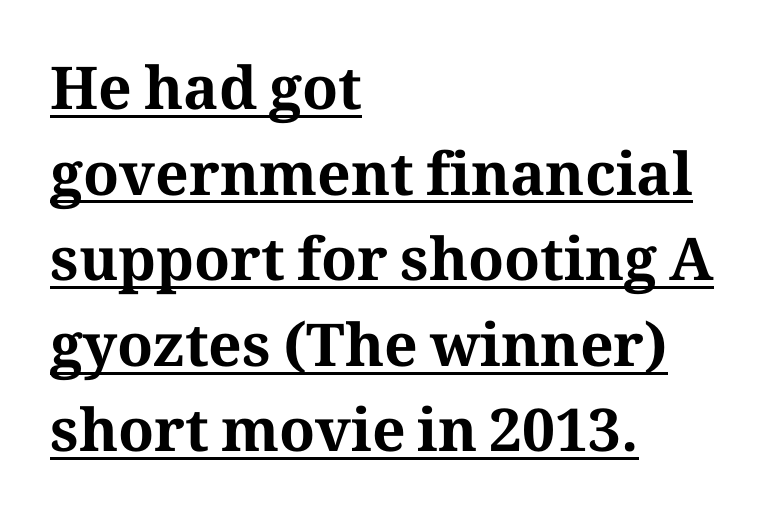
Q: Is the text bold? A: Yes.
Q: Is the text italic (slanted)? A: No, it is upright.
Q: Is the typeface a serif or a sans-serif typeface? A: Serif.
Q: Is the text underlined? A: Yes.
Q: How is the paragraph aligned? A: Left-aligned.
Q: Is the spacing between letters normal or unusually wide? A: Normal.
Q: Is the spacing between lines tight, normal or loose? A: Normal.
Q: Width (condensed, normal, or wide)? A: Normal.
Q: Stroke contrast? A: Medium.
Q: x-height? A: Medium.
Q: Monospaced? A: No.
